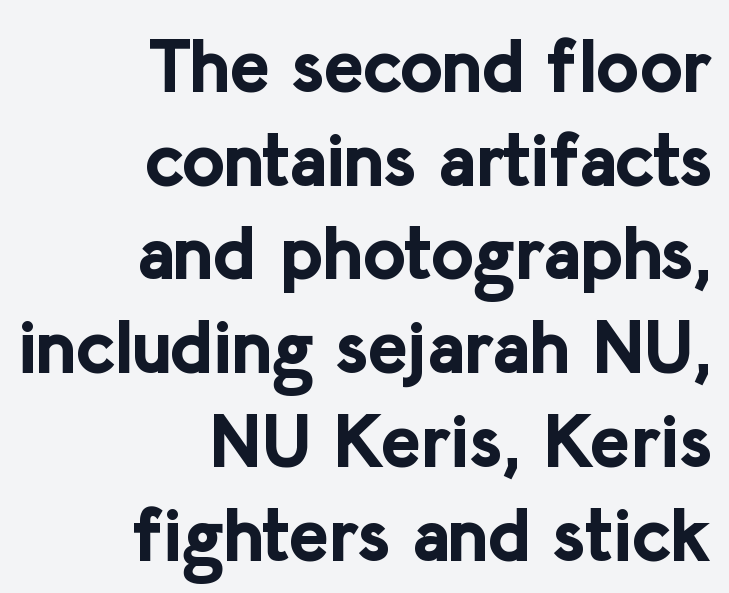
The image shows 75 px bold sans-serif type, upright; set right-aligned, normal line spacing (1.25x), normal letter spacing, not underlined; low stroke contrast and a medium x-height.
